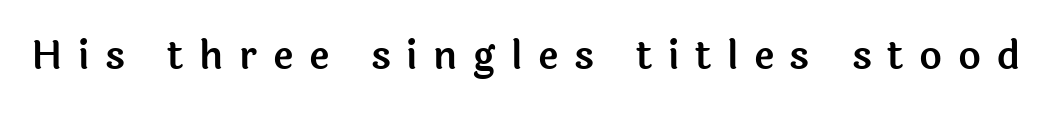
{"serif": "no", "italic": "no", "width": "normal", "x_height": "medium", "monospaced": "no", "underline": "no", "letter_spacing": "wide", "letter_spacing_em": 0.4, "glyph_px": 39}
